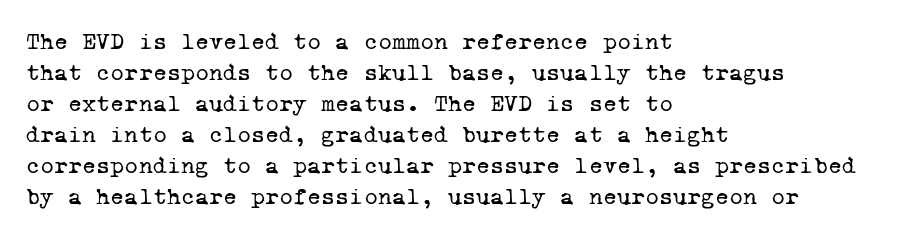
{"bold": "no", "underline": "no", "align": "left", "line_spacing": "normal", "line_spacing_ratio": 1.29, "letter_spacing": "normal", "letter_spacing_em": 0.0, "glyph_px": 24}
